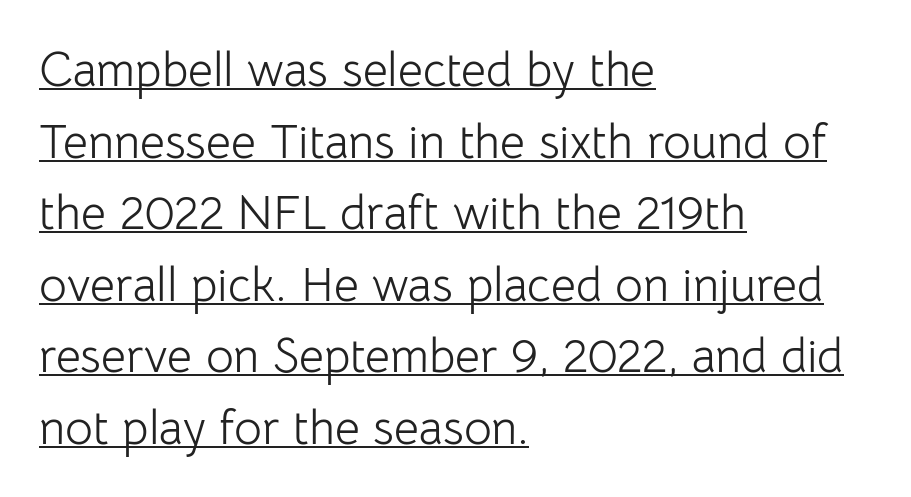
Letterform terminals end flat and unadorned throughout the passage. A typographer would call this underscored text. Students, observe: this is what conventionally led text looks like. When letters stand straight like this, we call the style roman or upright. Heaviness? Minimal to ordinary, like unemphasized prose. Tracking value appears to be zero — textbook default spacing.
